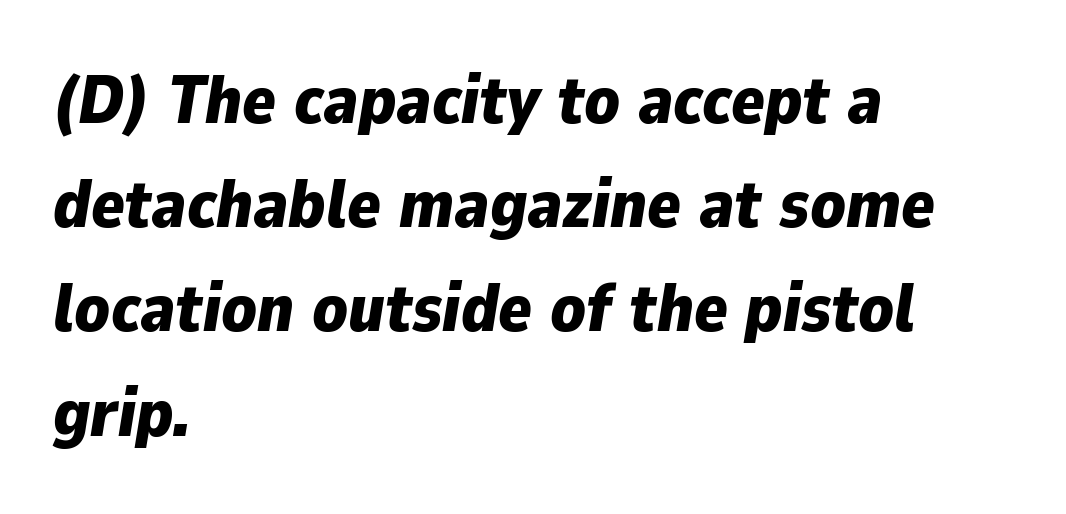
Q: Is the text bold? A: Yes.
Q: Is the text italic (slanted)? A: Yes, it leans right by about 9 degrees.
Q: Is the text underlined? A: No.
Q: How is the paragraph aligned? A: Left-aligned.
Q: Is the spacing between letters normal or unusually wide? A: Normal.
Q: Is the spacing between lines tight, normal or loose? A: Normal.
Q: Width (condensed, normal, or wide)? A: Normal.
Q: Stroke contrast? A: Low.
Q: x-height? A: Medium.
Q: Monospaced? A: No.
